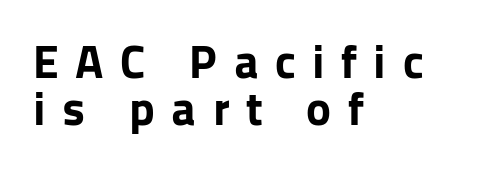
A classic flush-left, rag-right setting is used for this passage. Notice how the stems are strictly vertical — no italics here. The letters advance in unequal steps, a hallmark of proportional type. Pretty heavy lettering here — definitely bold. The glyphs in this specimen are sans serif. This block would grow much taller if given ordinary leading; it's compressed now.
